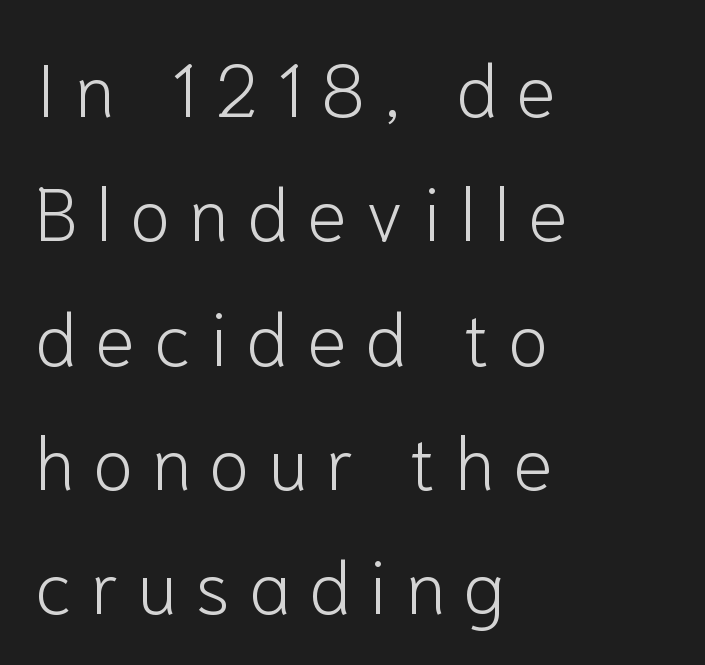
The image shows 74 px light sans-serif type, upright; set left-aligned, normal line spacing (1.68x), unusually wide letter spacing (+0.25 em), not underlined; low stroke contrast and a medium x-height.
